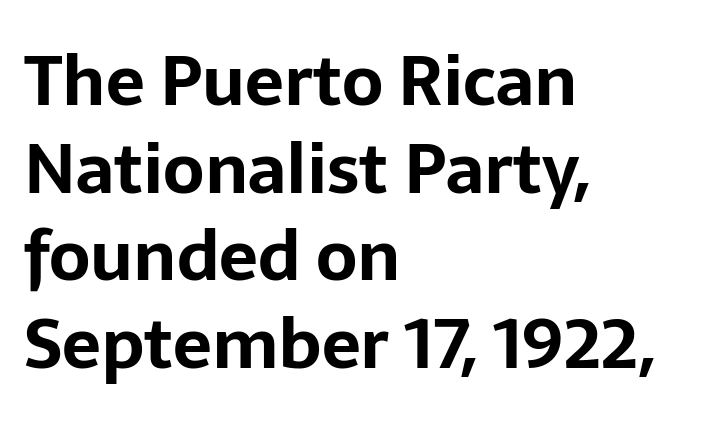
The letters stand straight up with perfectly vertical stems. The type is set solid horizontally, with unmodified tracking. Think of a printed novel: that variable character pitch is what you see here. Nobody drew a line under any word here. Horizontal bands of white between lines are of average thickness.
